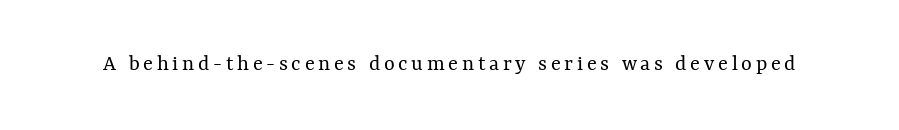
The image shows 23 px text type, upright; set not underlined.
